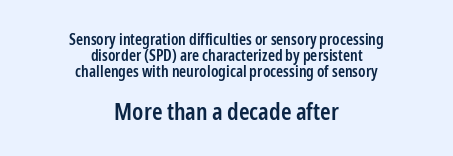
Horizontal alignment here is central, giving a formal, balanced look. The lettering holds an erect, upright posture throughout. The line texture is even and compact thanks to regular tracking. The rendering uses a small line-height, squeezing the rows.
